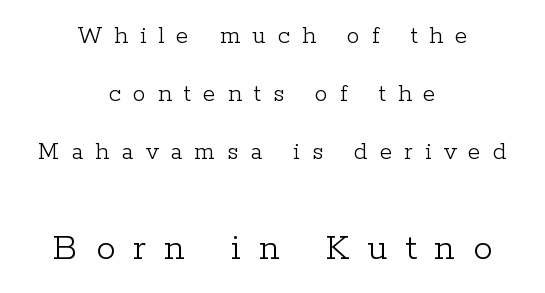
Q: Is the text bold? A: No.
Q: Is the text italic (slanted)? A: No, it is upright.
Q: Is the typeface a serif or a sans-serif typeface? A: Serif.
Q: Is the text underlined? A: No.
Q: How is the paragraph aligned? A: Centered.
Q: Is the spacing between letters normal or unusually wide? A: Unusually wide.
Q: Is the spacing between lines tight, normal or loose? A: Loose.
Q: Which block of text is set in a larger size, the first (top) or the second (bottom)? A: The second (bottom) one.
Q: Width (condensed, normal, or wide)? A: Normal.
Q: Stroke contrast? A: Low.
Q: x-height? A: Medium.
Q: Monospaced? A: No.
